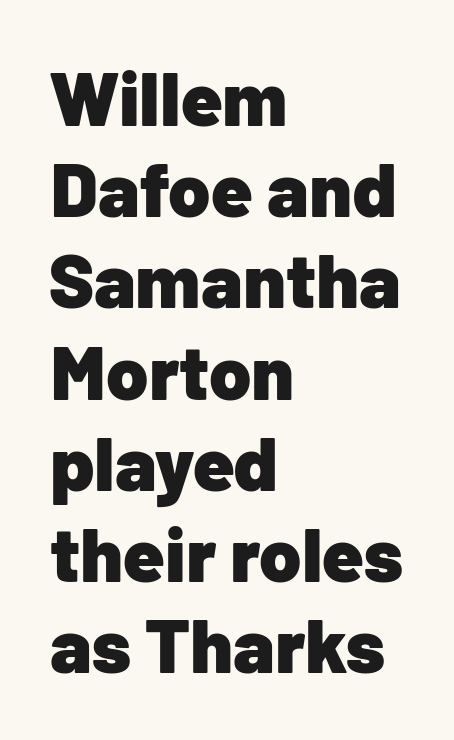
Q: Is the text bold? A: Yes.
Q: Is the text italic (slanted)? A: No, it is upright.
Q: Is the typeface a serif or a sans-serif typeface? A: Sans-serif.
Q: Is the text underlined? A: No.
Q: How is the paragraph aligned? A: Left-aligned.
Q: Is the spacing between letters normal or unusually wide? A: Normal.
Q: Width (condensed, normal, or wide)? A: Normal.
Q: Stroke contrast? A: Low.
Q: x-height? A: Medium.
Q: Monospaced? A: No.
